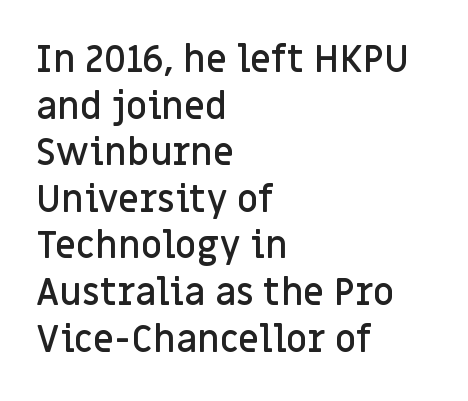
Note the varied advance widths — an 'i' is clearly narrower than an 'm'. Does the lettering tilt? It doesn't — this is upright. The glyphs have the mass of a demibold cut, below bold. Regular leading. The paragraph has a hard left edge and a soft right edge. Observe the absence of serifs on each vertical stroke in this sample.
